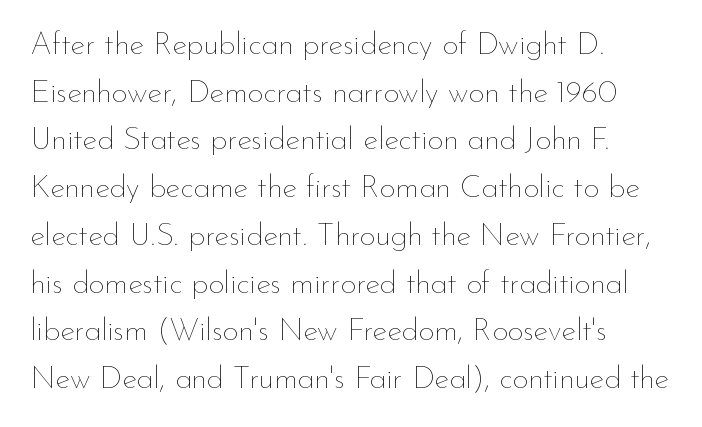
The image shows 31 px thin type, upright; set left-aligned, normal line spacing (1.54x), normal letter spacing, not underlined; low stroke contrast and a small x-height.
